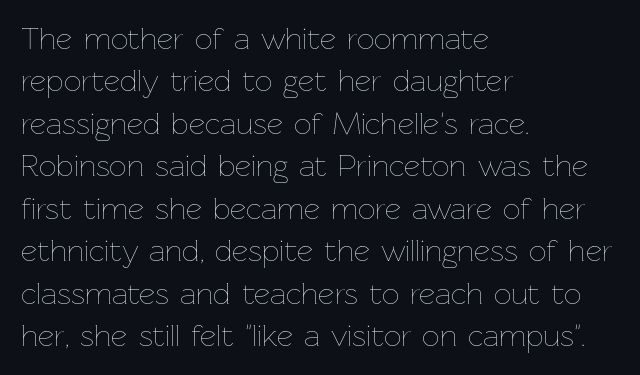
Q: Is the text bold? A: No.
Q: Is the text italic (slanted)? A: No, it is upright.
Q: Is the text underlined? A: No.
Q: How is the paragraph aligned? A: Left-aligned.
Q: Is the spacing between letters normal or unusually wide? A: Normal.
Q: Is the spacing between lines tight, normal or loose? A: Normal.
Q: Width (condensed, normal, or wide)? A: Normal.
Q: Stroke contrast? A: Low.
Q: x-height? A: Medium.
Q: Monospaced? A: No.
